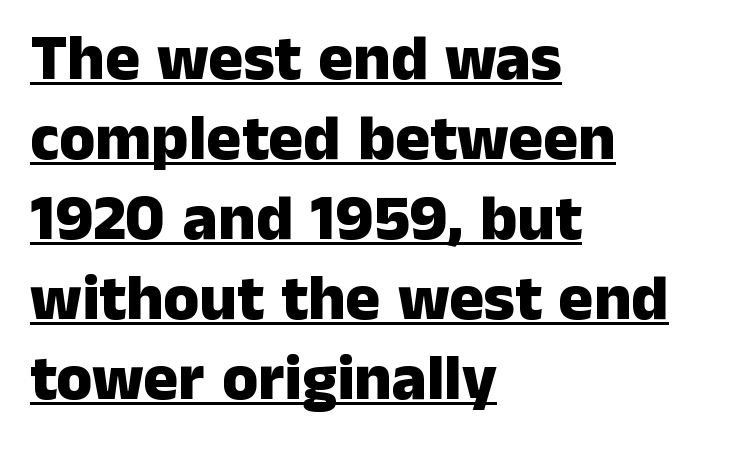
Proportional: the letters do not fall into vertical columns. Italic? Not at all — the glyphs are vertical. This rendering features underlined lettering. Honestly, the letter spacing is just normal — you wouldn't notice it.
